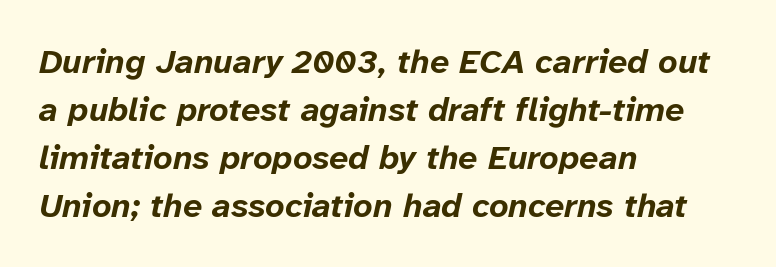
It's the slanting kind of type. The passage shown is typed in a proportional face where columns would drift. Interline gaps are of average width in this sample. The space beneath each line is pristine and unruled. Heavy-handed strokes throughout: this text is bold. Horizontally, the lines are justified to the leading edge only.
